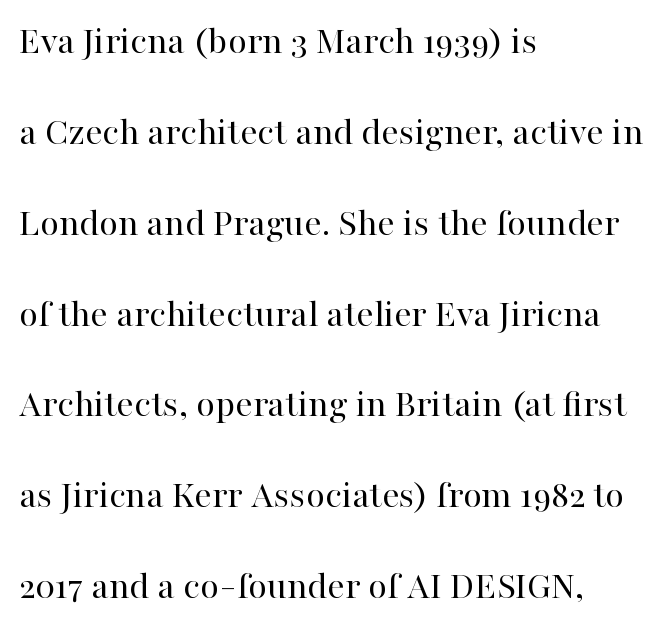
Tracking value appears to be zero — textbook default spacing. Small tapered or slab feet sit at the stroke ends, so this counts as serif. Leading is clearly above the norm, producing a sparse column. Designer's note — italics off, roman on.
